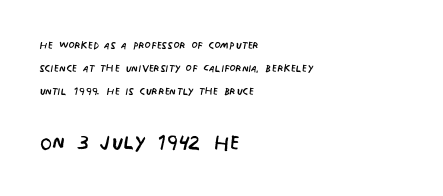
Q: Is the text bold? A: No.
Q: Is the text underlined? A: No.
Q: How is the paragraph aligned? A: Left-aligned.
Q: Is the spacing between letters normal or unusually wide? A: Normal.
Q: Is the spacing between lines tight, normal or loose? A: Normal.
Q: Which block of text is set in a larger size, the first (top) or the second (bottom)? A: The second (bottom) one.
